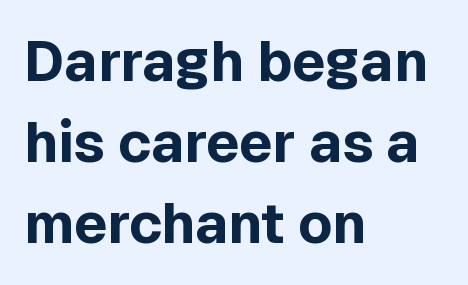
Q: Is the text bold? A: Yes.
Q: Is the text italic (slanted)? A: No, it is upright.
Q: Is the typeface a serif or a sans-serif typeface? A: Sans-serif.
Q: Is the text underlined? A: No.
Q: How is the paragraph aligned? A: Left-aligned.
Q: Is the spacing between letters normal or unusually wide? A: Normal.
Q: Is the spacing between lines tight, normal or loose? A: Normal.
Q: Width (condensed, normal, or wide)? A: Normal.
Q: x-height? A: Medium.
Q: Monospaced? A: No.
